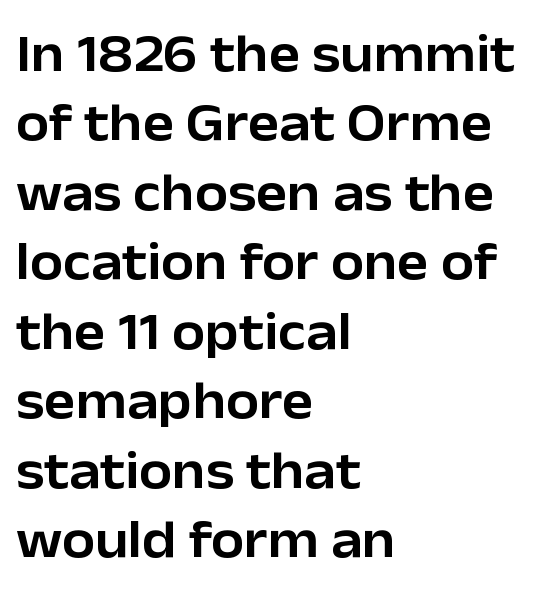
Letterform terminals end flat and unadorned throughout the passage. The rendering uses natural spacing where letterforms have individual widths. Each new line begins a customary step beneath the previous one. The lettering holds an erect, upright posture throughout.
